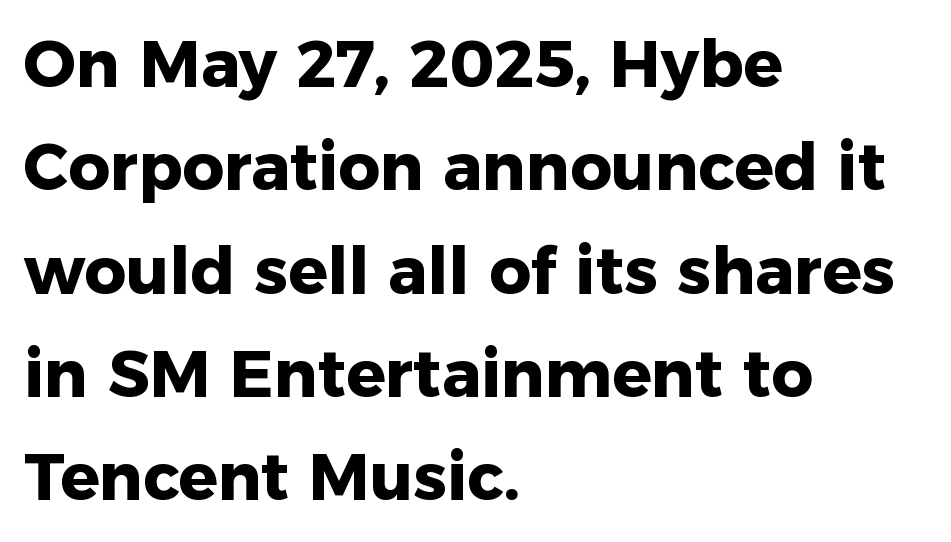
If you drew a line through each stem, it would be perfectly vertical. Typographically, this falls in the sans-serif category. Type without underlining. Looks like regular typesetting: each glyph gets only the width it needs. How are the letters spaced? Ordinarily, with no added tracking. A student would call this left alignment; a typographer would say flush left, rag right.
